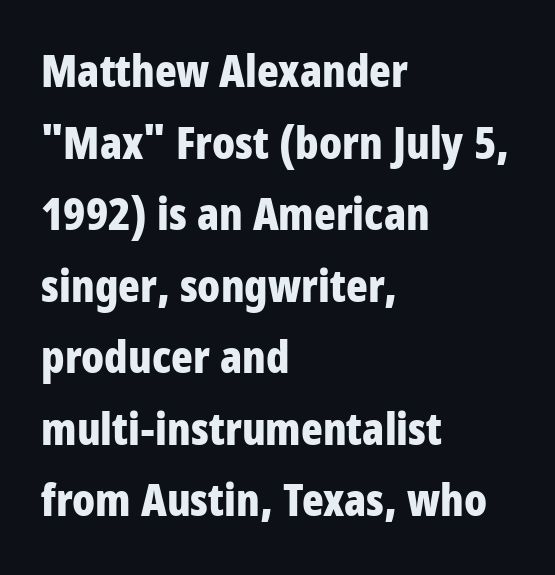
Q: Is the text bold? A: Yes.
Q: Is the text italic (slanted)? A: No, it is upright.
Q: Is the typeface a serif or a sans-serif typeface? A: Sans-serif.
Q: Is the text underlined? A: No.
Q: How is the paragraph aligned? A: Left-aligned.
Q: Is the spacing between letters normal or unusually wide? A: Normal.
Q: Is the spacing between lines tight, normal or loose? A: Normal.
Q: Width (condensed, normal, or wide)? A: Condensed.
Q: Stroke contrast? A: Low.
Q: x-height? A: Large.
Q: Monospaced? A: No.
